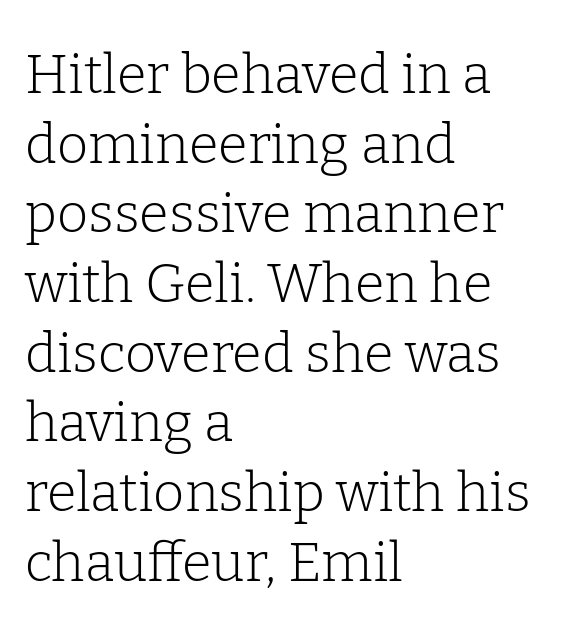
{"serif": "yes", "italic": "no", "bold": "no", "weight": "light", "width": "normal", "stroke_contrast": "low", "x_height": "medium", "monospaced": "no", "underline": "no", "align": "left", "line_spacing": "normal", "line_spacing_ratio": 1.29, "letter_spacing": "normal", "letter_spacing_em": 0.0, "glyph_px": 54}
